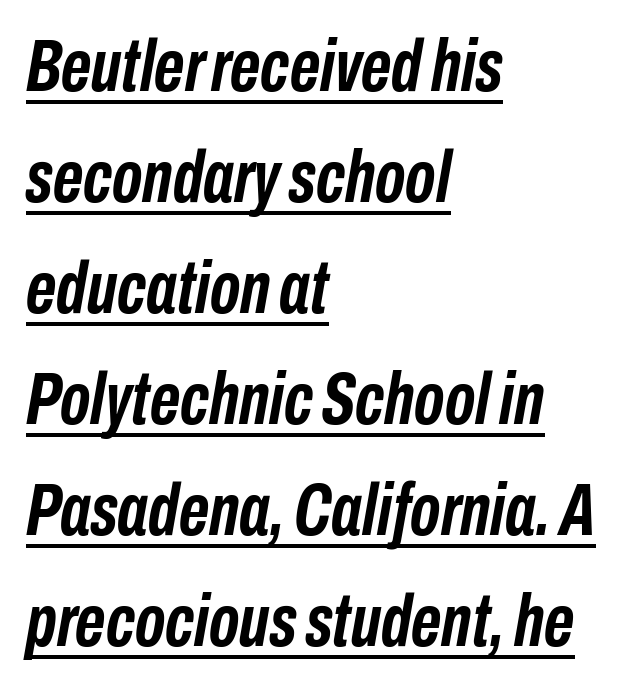
The image shows 74 px semibold, condensed type, italic (leaning right); set left-aligned, normal line spacing (1.5x), normal letter spacing, underlined; low stroke contrast and a medium x-height.
